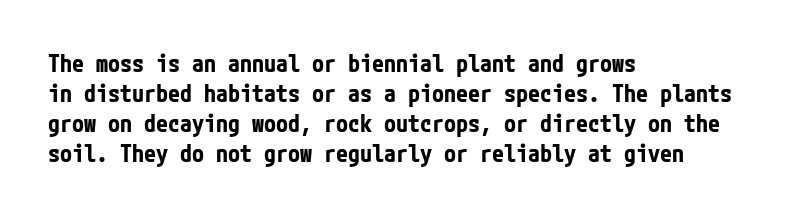
The image shows 24 px bold type, upright; set left-aligned, normal line spacing (1.25x), normal letter spacing, not underlined.
